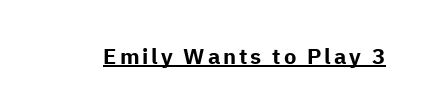
The image shows 22 px bold type, upright; set underlined.
